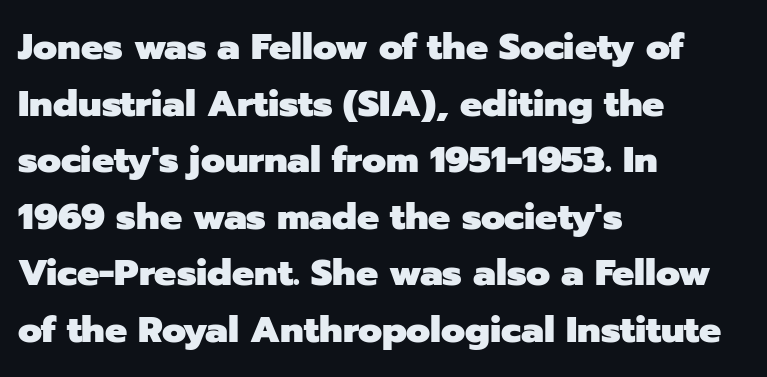
{"serif": "no", "italic": "no", "bold": "yes", "weight": "heavy", "width": "normal", "stroke_contrast": "low", "x_height": "medium", "monospaced": "no", "underline": "no", "align": "left", "line_spacing": "normal", "line_spacing_ratio": 1.53, "letter_spacing": "normal", "letter_spacing_em": 0.0, "glyph_px": 37}
